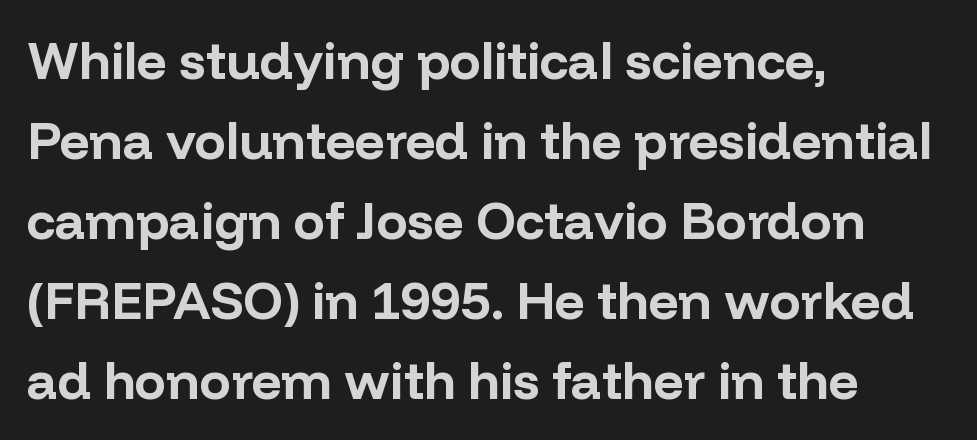
The image shows 52 px bold sans-serif type, upright; set left-aligned, normal line spacing (1.54x), normal letter spacing, not underlined; low stroke contrast and a medium x-height.
